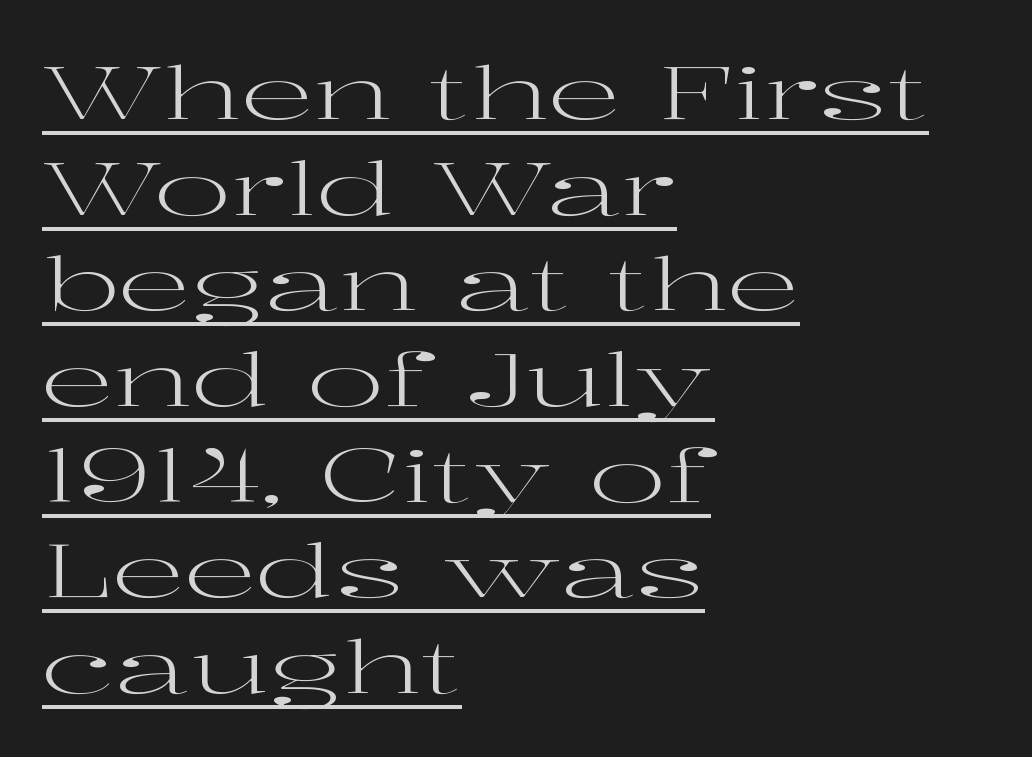
The image shows 73 px regular-weight, wide serif type, upright; set left-aligned, normal line spacing (1.31x), normal letter spacing, underlined; high stroke contrast and a medium x-height.
